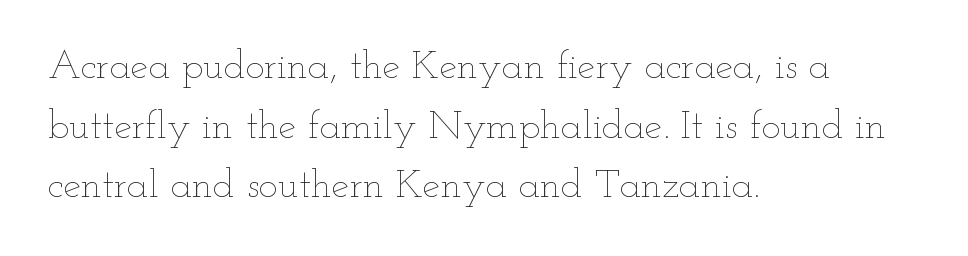
The line texture is even and compact thanks to regular tracking. Tall strokes in this sample are plumb rather than angled. Stems and bowls with no extra thickness — not bold. The rendering uses natural spacing where letterforms have individual widths. The passage shown stacks its lines at a standard gap. The specimen omits any rule beneath the text block's lines.
